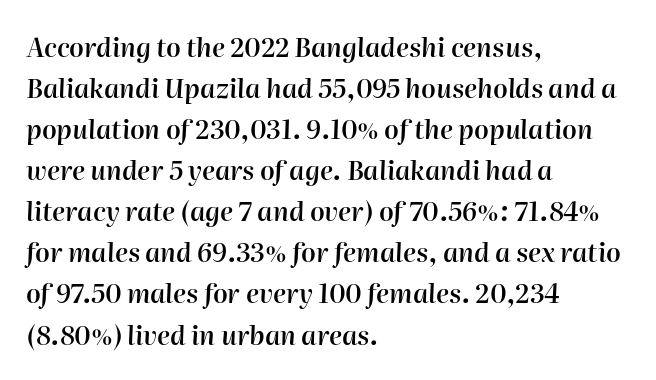
The image shows 26 px text type, italic (leaning right); set left-aligned, normal line spacing (1.58x), normal letter spacing, not underlined.
